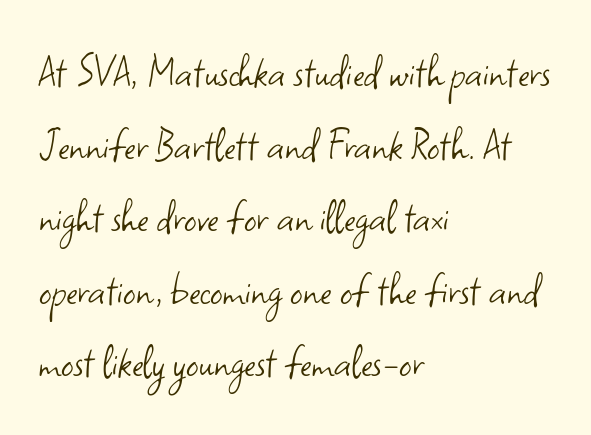
The image shows 49 px light sans-serif type; set left-aligned, normal line spacing (1.48x), normal letter spacing, not underlined; low stroke contrast and a small x-height.
